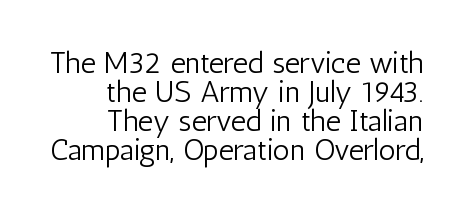
Q: Is the text bold? A: No.
Q: Is the text italic (slanted)? A: No, it is upright.
Q: Is the typeface a serif or a sans-serif typeface? A: Sans-serif.
Q: Is the text underlined? A: No.
Q: How is the paragraph aligned? A: Right-aligned.
Q: Is the spacing between letters normal or unusually wide? A: Normal.
Q: Is the spacing between lines tight, normal or loose? A: Tight.
Q: Width (condensed, normal, or wide)? A: Condensed.
Q: Stroke contrast? A: Low.
Q: x-height? A: Medium.
Q: Monospaced? A: No.
